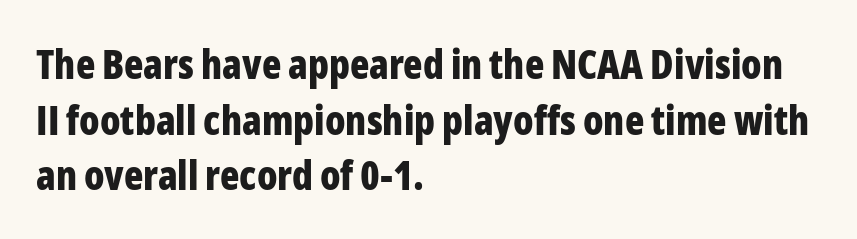
Q: Is the text bold? A: Yes.
Q: Is the text italic (slanted)? A: No, it is upright.
Q: Is the typeface a serif or a sans-serif typeface? A: Sans-serif.
Q: Is the text underlined? A: No.
Q: How is the paragraph aligned? A: Left-aligned.
Q: Is the spacing between letters normal or unusually wide? A: Normal.
Q: Is the spacing between lines tight, normal or loose? A: Normal.
Q: Width (condensed, normal, or wide)? A: Condensed.
Q: Stroke contrast? A: Low.
Q: x-height? A: Medium.
Q: Monospaced? A: No.
